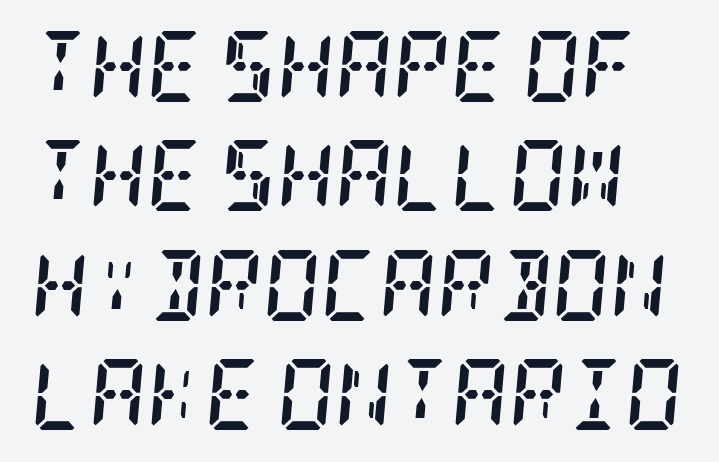
{"serif": "yes", "italic": "yes", "lean": "right", "slant_degrees": 5, "bold": "yes", "weight": "semibold", "width": "condensed", "stroke_contrast": "low", "x_height": "large", "underline": "no", "line_spacing": "normal", "line_spacing_ratio": 1.54, "letter_spacing": "normal", "letter_spacing_em": 0.0, "glyph_px": 71}
